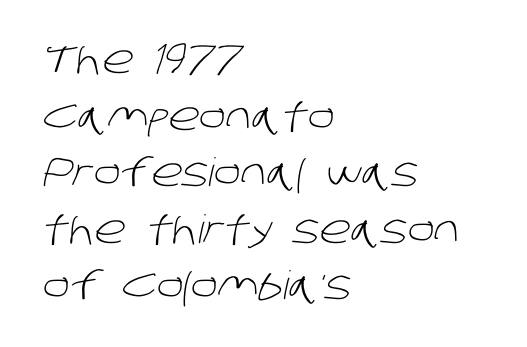
{"serif": "no", "bold": "no", "weight": "light", "width": "normal", "stroke_contrast": "low", "x_height": "large", "monospaced": "no", "underline": "no", "align": "left", "line_spacing": "normal", "line_spacing_ratio": 1.45, "letter_spacing": "normal", "letter_spacing_em": 0.0, "glyph_px": 39}
